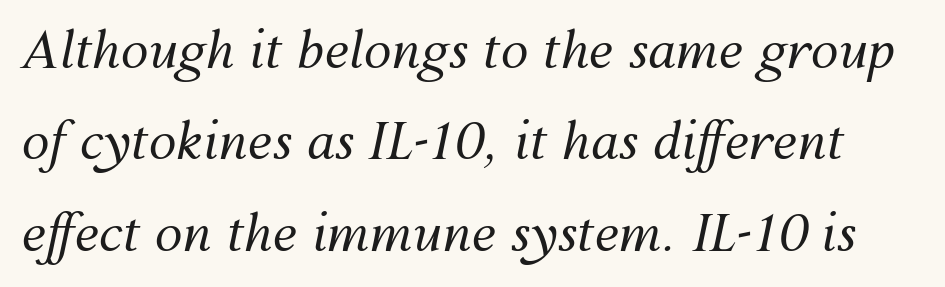
Q: Is the text bold? A: No.
Q: Is the text italic (slanted)? A: Yes, it leans right by about 12 degrees.
Q: Is the text underlined? A: No.
Q: Is the spacing between letters normal or unusually wide? A: Normal.
Q: Width (condensed, normal, or wide)? A: Normal.
Q: Stroke contrast? A: Medium.
Q: x-height? A: Medium.
Q: Monospaced? A: No.
